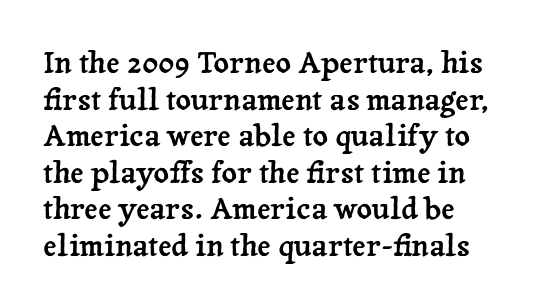
{"serif": "yes", "italic": "no", "width": "normal", "stroke_contrast": "low", "x_height": "medium", "monospaced": "no", "underline": "no", "align": "left", "line_spacing_ratio": 1.22, "letter_spacing": "normal", "letter_spacing_em": 0.0, "glyph_px": 30}
